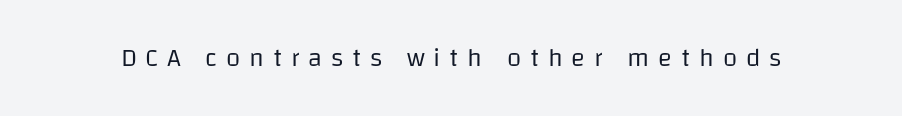
The image shows 26 px text type, upright; set unusually wide letter spacing (+0.34 em), not underlined.
